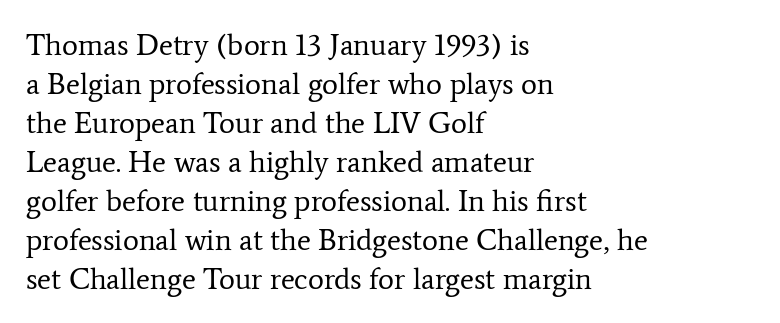
Q: Is the text bold? A: No.
Q: Is the text italic (slanted)? A: No, it is upright.
Q: Is the typeface a serif or a sans-serif typeface? A: Serif.
Q: Is the text underlined? A: No.
Q: How is the paragraph aligned? A: Left-aligned.
Q: Is the spacing between letters normal or unusually wide? A: Normal.
Q: Is the spacing between lines tight, normal or loose? A: Normal.
Q: Width (condensed, normal, or wide)? A: Normal.
Q: Stroke contrast? A: Low.
Q: x-height? A: Medium.
Q: Monospaced? A: No.
